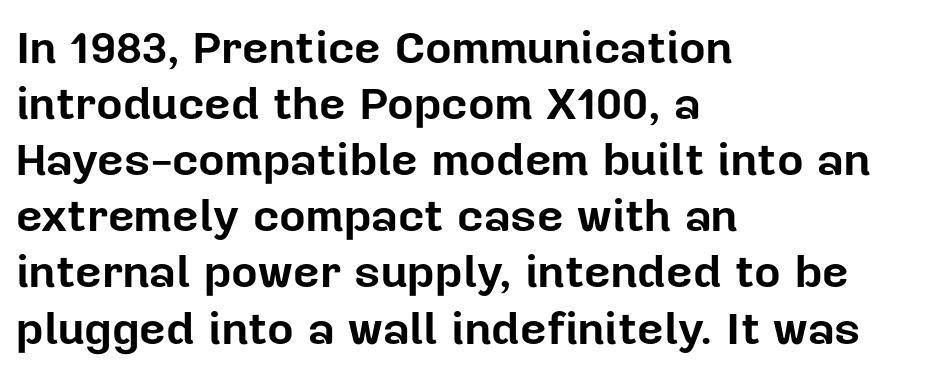
Q: Is the text bold? A: Yes.
Q: Is the text italic (slanted)? A: No, it is upright.
Q: Is the typeface a serif or a sans-serif typeface? A: Sans-serif.
Q: Is the text underlined? A: No.
Q: How is the paragraph aligned? A: Left-aligned.
Q: Is the spacing between letters normal or unusually wide? A: Normal.
Q: Width (condensed, normal, or wide)? A: Normal.
Q: Stroke contrast? A: Low.
Q: x-height? A: Medium.
Q: Monospaced? A: No.
